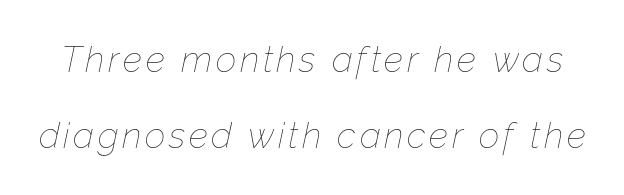
{"italic": "yes", "lean": "right", "slant_degrees": 12, "bold": "no", "weight": "thin", "width": "normal", "stroke_contrast": "low", "x_height": "medium", "monospaced": "no", "underline": "no", "line_spacing": "loose", "line_spacing_ratio": 2.11, "glyph_px": 36}
